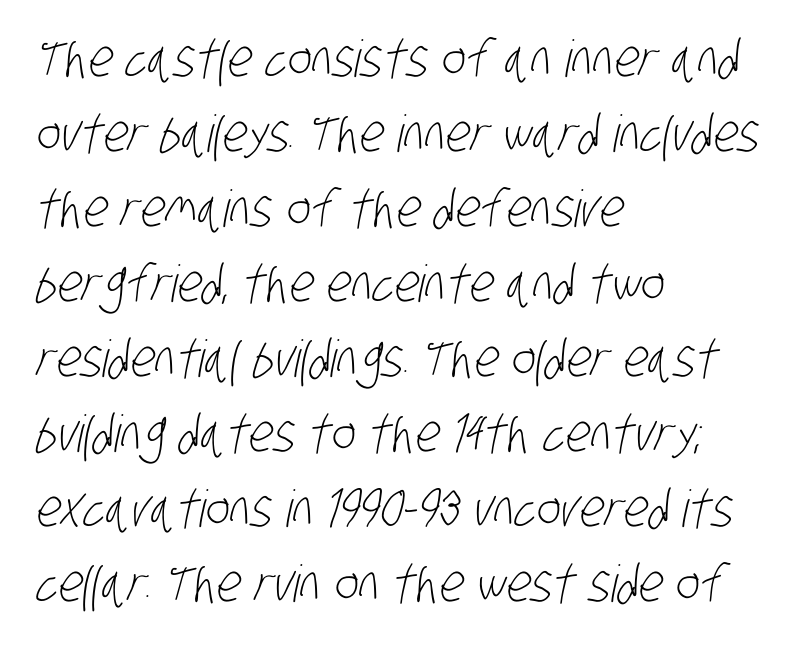
Q: Is the text bold? A: No.
Q: Is the typeface a serif or a sans-serif typeface? A: Sans-serif.
Q: Is the text underlined? A: No.
Q: How is the paragraph aligned? A: Left-aligned.
Q: Is the spacing between letters normal or unusually wide? A: Normal.
Q: Is the spacing between lines tight, normal or loose? A: Normal.
Q: Width (condensed, normal, or wide)? A: Condensed.
Q: Stroke contrast? A: Low.
Q: x-height? A: Large.
Q: Monospaced? A: No.
